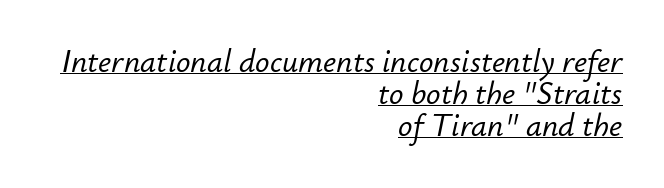
The image shows 32 px text type, italic (leaning right); set right-aligned, tight line spacing (1.0x), normal letter spacing, underlined; low stroke contrast and a small x-height.
